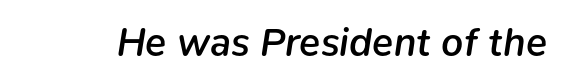
{"italic": "yes", "lean": "right", "slant_degrees": 9, "bold": "semi", "weight": "semibold", "width": "normal", "stroke_contrast": "low", "x_height": "medium", "monospaced": "no", "underline": "no", "letter_spacing": "normal", "letter_spacing_em": 0.0, "glyph_px": 39}
